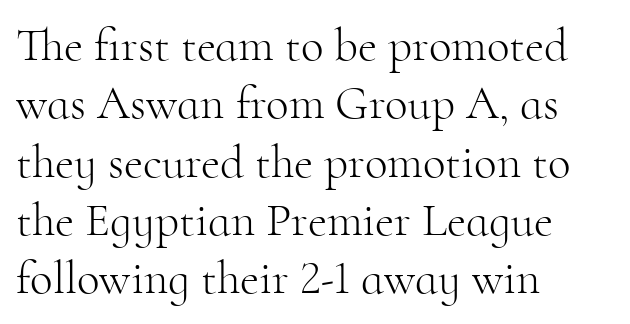
{"serif": "yes", "italic": "no", "bold": "no", "weight": "light", "width": "normal", "stroke_contrast": "high", "x_height": "small", "monospaced": "no", "underline": "no", "align": "left", "line_spacing_ratio": 1.24, "letter_spacing": "normal", "letter_spacing_em": 0.0, "glyph_px": 47}
